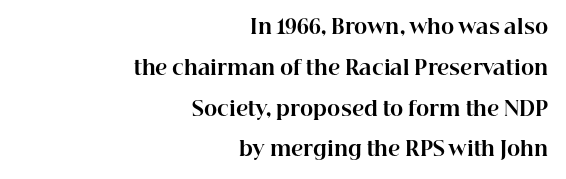
{"italic": "no", "bold": "yes", "underline": "no", "align": "right", "line_spacing": "loose", "line_spacing_ratio": 2.04, "letter_spacing": "normal", "letter_spacing_em": 0.0, "glyph_px": 20}
